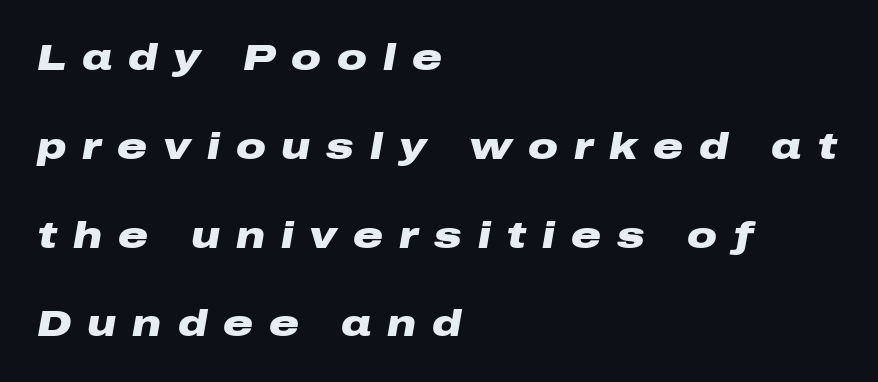
Q: Is the text bold? A: Yes.
Q: Is the text italic (slanted)? A: Yes, it leans right by about 10 degrees.
Q: Is the text underlined? A: No.
Q: How is the paragraph aligned? A: Left-aligned.
Q: Is the spacing between letters normal or unusually wide? A: Unusually wide.
Q: Is the spacing between lines tight, normal or loose? A: Loose.
Q: Width (condensed, normal, or wide)? A: Wide.
Q: Stroke contrast? A: Low.
Q: x-height? A: Medium.
Q: Monospaced? A: No.
